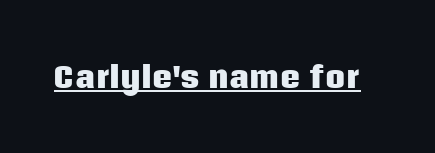
The image shows 28 px heavy sans-serif type, upright; set normal letter spacing, underlined; low stroke contrast and a large x-height.
